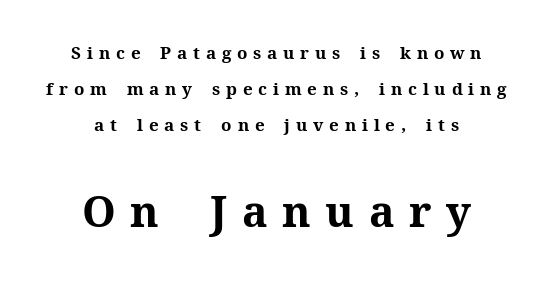
The image shows 43 px bold serif type, upright; set centered, loose line spacing (2.11x), unusually wide letter spacing (+0.34 em), not underlined; the second (bottom) block is 2.53x larger; medium stroke contrast and a medium x-height.
